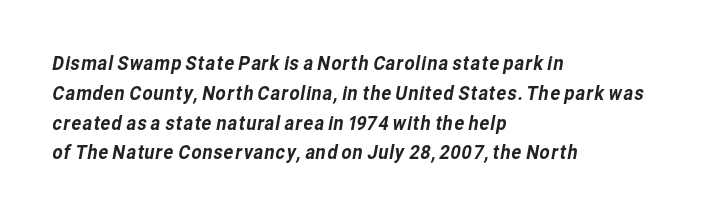
Q: Is the text underlined? A: No.
Q: How is the paragraph aligned? A: Left-aligned.
Q: Is the spacing between letters normal or unusually wide? A: Normal.
Q: Is the spacing between lines tight, normal or loose? A: Normal.
